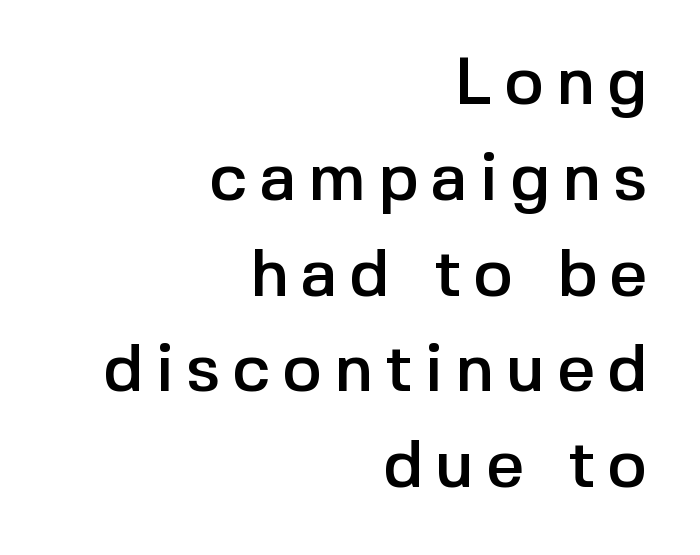
The image shows 67 px sans-serif type, upright; set right-aligned, normal line spacing (1.43x), not underlined; a medium x-height.
